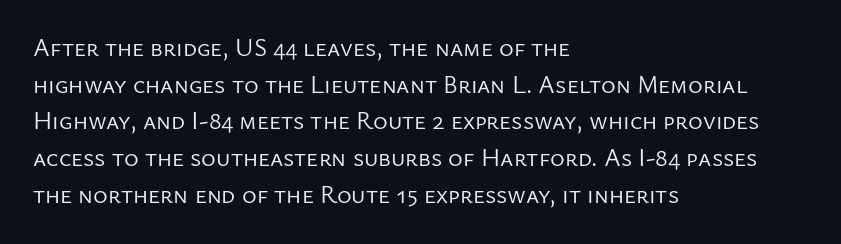
Q: Is the text bold? A: No.
Q: Is the text italic (slanted)? A: No, it is upright.
Q: Is the text underlined? A: No.
Q: How is the paragraph aligned? A: Left-aligned.
Q: Is the spacing between letters normal or unusually wide? A: Normal.
Q: Is the spacing between lines tight, normal or loose? A: Normal.
